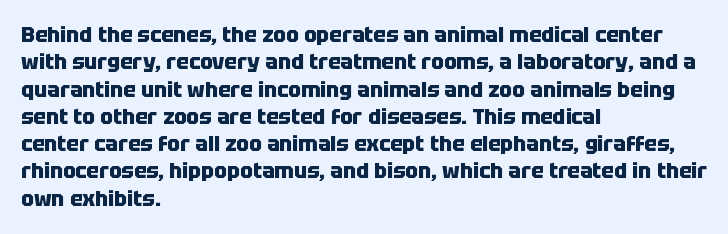
{"italic": "no", "bold": "yes", "underline": "no", "align": "left", "line_spacing": "normal", "line_spacing_ratio": 1.3, "letter_spacing": "normal", "letter_spacing_em": 0.0, "glyph_px": 21}
